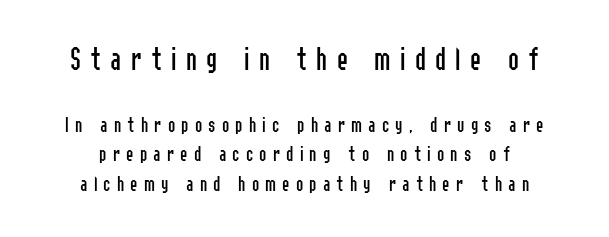
The image shows 33 px regular-weight, condensed sans-serif type, upright; set normal line spacing (1.34x), unusually wide letter spacing (+0.28 em), not underlined; the first (top) block is 1.5x larger; low stroke contrast and a medium x-height.
